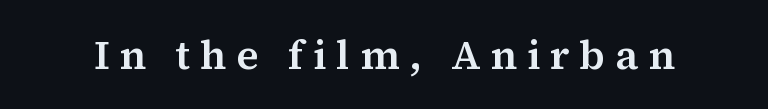
{"serif": "yes", "italic": "no", "width": "normal", "stroke_contrast": "medium", "x_height": "medium", "monospaced": "no", "underline": "no", "letter_spacing": "wide", "letter_spacing_em": 0.24, "glyph_px": 41}
